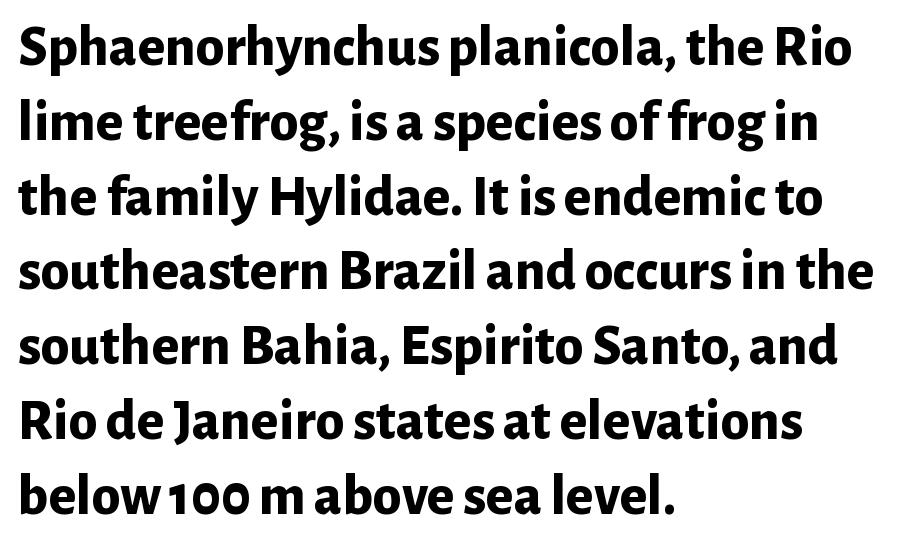
The image shows 58 px bold sans-serif type, upright; set left-aligned, normal line spacing (1.29x), normal letter spacing, not underlined; low stroke contrast and a medium x-height.
